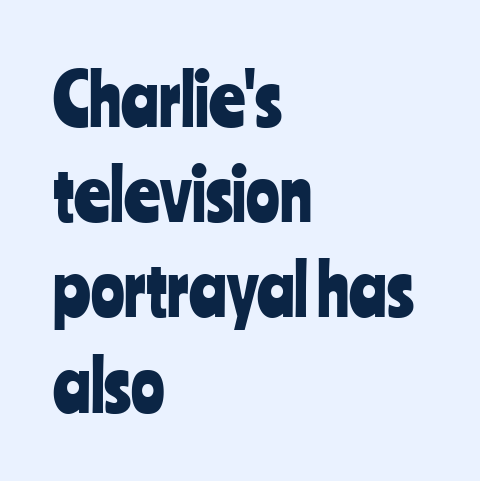
{"serif": "no", "italic": "no", "width": "condensed", "stroke_contrast": "low", "x_height": "medium", "monospaced": "no", "underline": "no", "align": "left", "line_spacing": "normal", "line_spacing_ratio": 1.36, "letter_spacing": "normal", "letter_spacing_em": 0.0, "glyph_px": 70}
